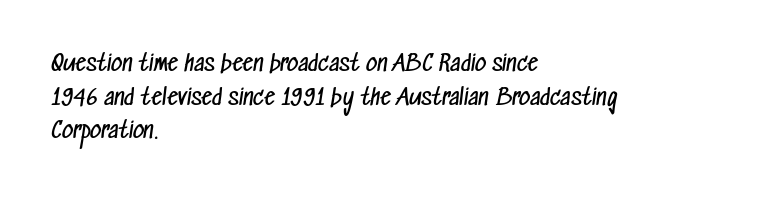
The strokes carry an ordinary text weight at most. Does the copy run flush right? No — it runs flush left. The type is set solid horizontally, with unmodified tracking. Successive baselines arrive at the customary interval. The area under the type is left untouched.
